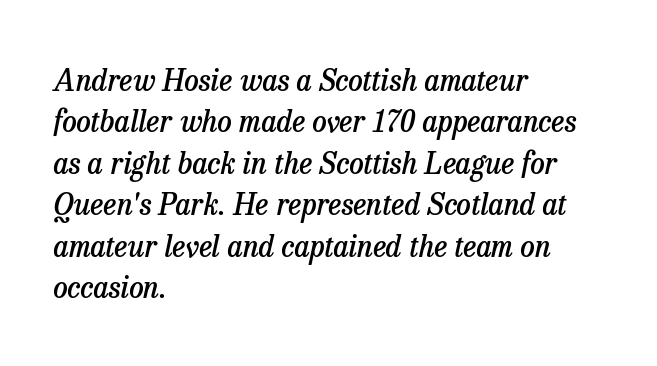
{"serif": "yes", "italic": "yes", "lean": "right", "slant_degrees": 13, "bold": "semi", "weight": "semibold", "width": "normal", "stroke_contrast": "low", "x_height": "medium", "monospaced": "no", "underline": "no", "align": "left", "line_spacing": "normal", "line_spacing_ratio": 1.43, "letter_spacing": "normal", "letter_spacing_em": 0.0, "glyph_px": 29}
